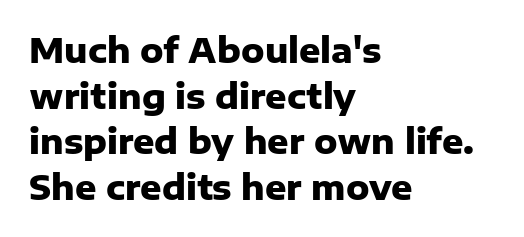
Q: Is the text bold? A: Yes.
Q: Is the text italic (slanted)? A: No, it is upright.
Q: Is the typeface a serif or a sans-serif typeface? A: Sans-serif.
Q: Is the text underlined? A: No.
Q: How is the paragraph aligned? A: Left-aligned.
Q: Is the spacing between letters normal or unusually wide? A: Normal.
Q: Is the spacing between lines tight, normal or loose? A: Normal.
Q: Width (condensed, normal, or wide)? A: Normal.
Q: Stroke contrast? A: Low.
Q: x-height? A: Medium.
Q: Monospaced? A: No.
